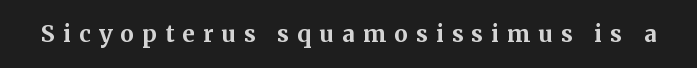
The image shows 23 px bold type, upright; set unusually wide letter spacing (+0.36 em), not underlined.
